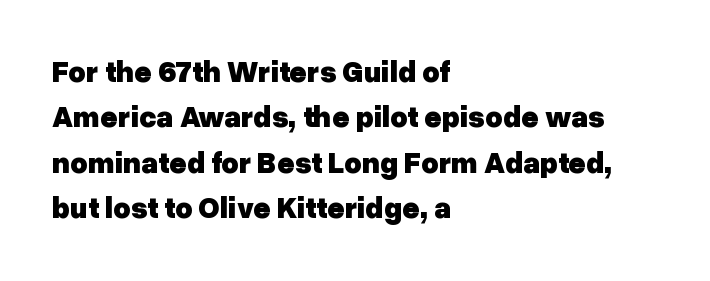
Q: Is the text bold? A: Yes.
Q: Is the text italic (slanted)? A: No, it is upright.
Q: Is the typeface a serif or a sans-serif typeface? A: Sans-serif.
Q: Is the text underlined? A: No.
Q: How is the paragraph aligned? A: Left-aligned.
Q: Is the spacing between letters normal or unusually wide? A: Normal.
Q: Is the spacing between lines tight, normal or loose? A: Normal.
Q: Width (condensed, normal, or wide)? A: Normal.
Q: Stroke contrast? A: Low.
Q: x-height? A: Medium.
Q: Monospaced? A: No.
